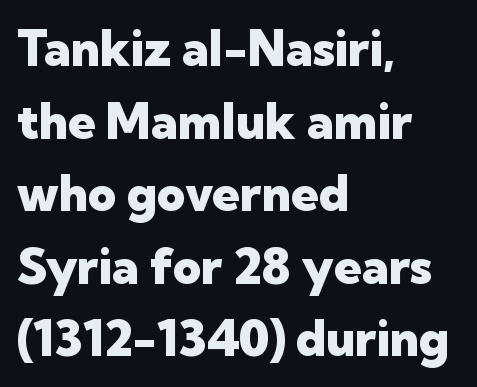
Words appear dense and cohesive because spacing is normal. The typesetter chose a ragged-right arrangement here. Nope, not italic — everything's standing straight. Note the varied advance widths — an 'i' is clearly narrower than an 'm'. A typesetter would label this face a sans.
